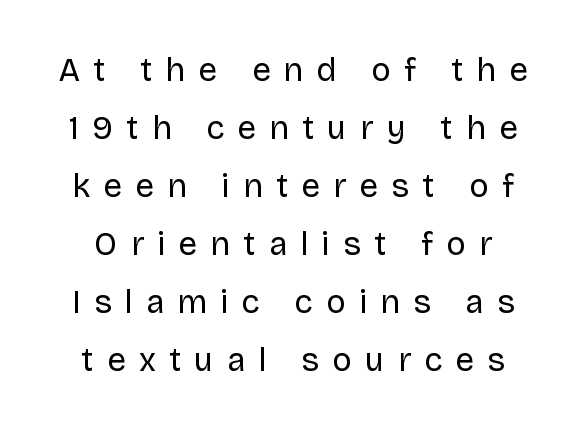
The weight tops out at a normal text grade. The characters display no serif detailing; their extremities are plain. Words float on clear page, feet unadorned. Vertical strokes here are truly vertical. Substantial extra tracking has been applied to these lines.
